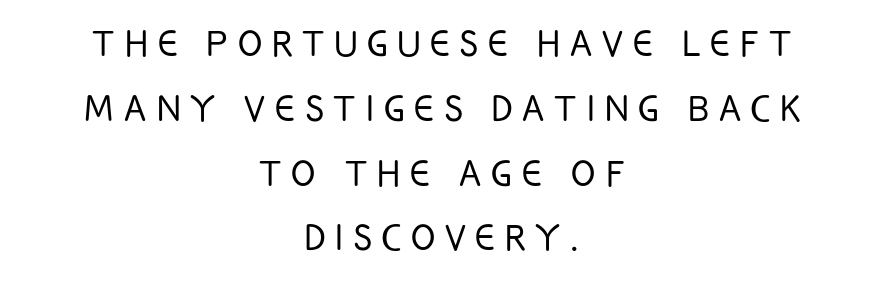
{"serif": "no", "italic": "no", "bold": "no", "weight": "light", "width": "condensed", "stroke_contrast": "low", "x_height": "large", "monospaced": "no", "underline": "no", "align": "center", "line_spacing": "normal", "line_spacing_ratio": 1.44, "letter_spacing": "wide", "letter_spacing_em": 0.22, "glyph_px": 45}
